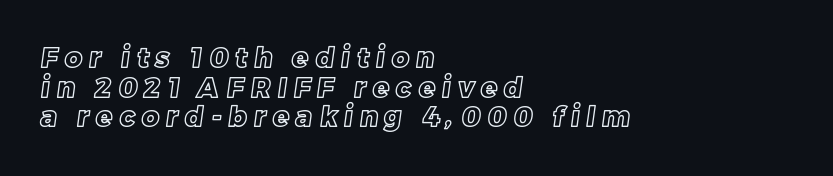
The image shows 27 px text type; set left-aligned, tight line spacing (1.1x), unusually wide letter spacing (+0.26 em), not underlined.
